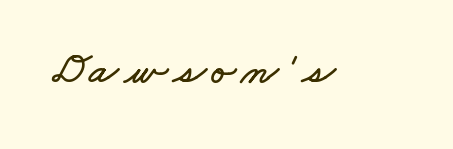
The image shows 44 px wide type; set not underlined; low stroke contrast and a small x-height.
